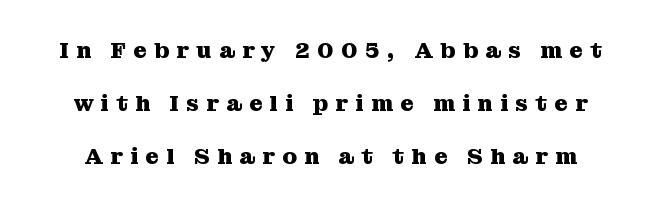
Q: Is the text bold? A: Yes.
Q: Is the text italic (slanted)? A: No, it is upright.
Q: Is the text underlined? A: No.
Q: Is the spacing between letters normal or unusually wide? A: Unusually wide.
Q: Is the spacing between lines tight, normal or loose? A: Loose.
